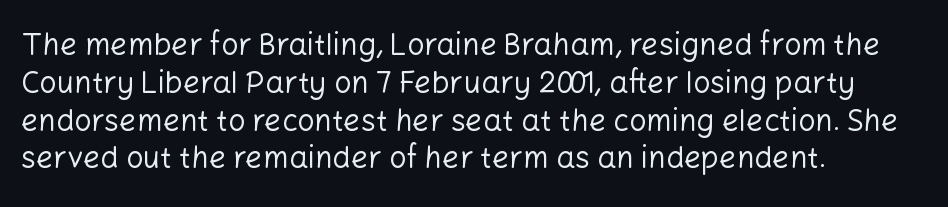
Letters have the restrained weight of plain body copy at most. Characters follow at the spacing the type designer built in. Honestly, there is no underline to notice here at all. The typesetter chose a ragged-right arrangement here. Character widths vary here, with narrow letters taking less room than wide ones. Normally led — the rows are evenly, conventionally spaced.
